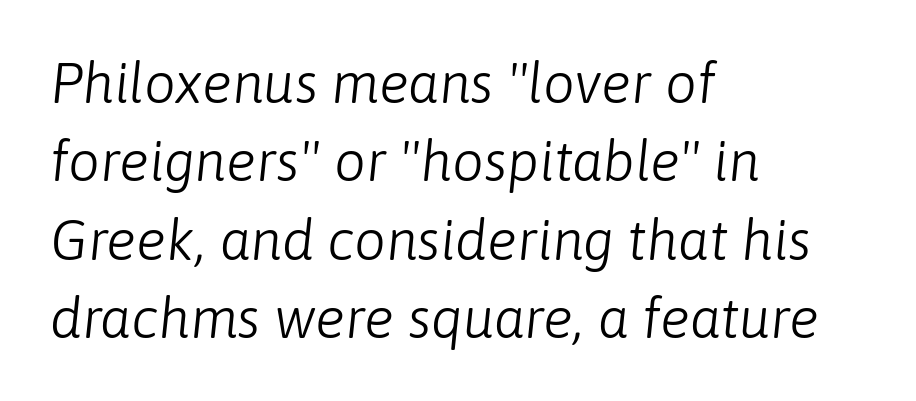
The image shows 56 px light type, italic (leaning right); set left-aligned, normal line spacing (1.4x), normal letter spacing, not underlined; low stroke contrast and a medium x-height.
